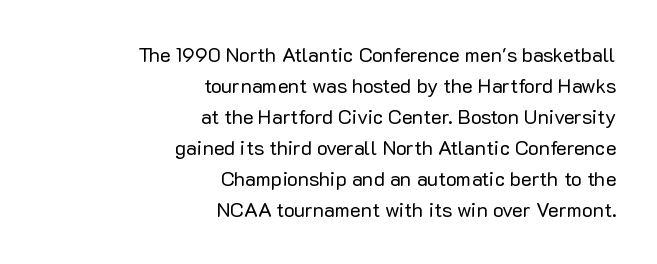
Q: Is the text bold? A: No.
Q: Is the text italic (slanted)? A: No, it is upright.
Q: Is the text underlined? A: No.
Q: How is the paragraph aligned? A: Right-aligned.
Q: Is the spacing between letters normal or unusually wide? A: Normal.
Q: Is the spacing between lines tight, normal or loose? A: Normal.
